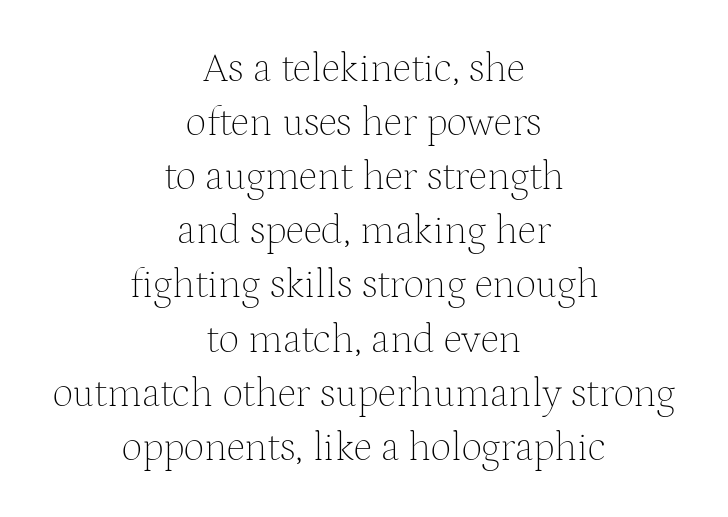
{"serif": "yes", "italic": "no", "bold": "no", "weight": "thin", "width": "normal", "stroke_contrast": "medium", "x_height": "medium", "monospaced": "no", "underline": "no", "align": "center", "line_spacing": "normal", "line_spacing_ratio": 1.32, "letter_spacing": "normal", "letter_spacing_em": 0.0, "glyph_px": 41}
